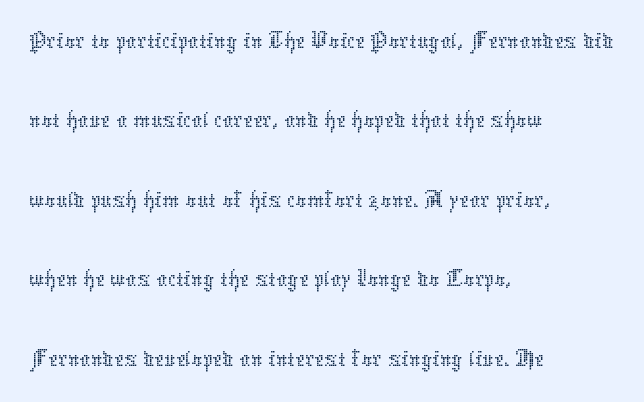
{"italic": "no", "bold": "no", "weight": "thin", "width": "normal", "stroke_contrast": "low", "x_height": "medium", "monospaced": "no", "underline": "no", "align": "left", "line_spacing": "normal", "line_spacing_ratio": 1.47, "letter_spacing": "normal", "letter_spacing_em": 0.0, "glyph_px": 54}
